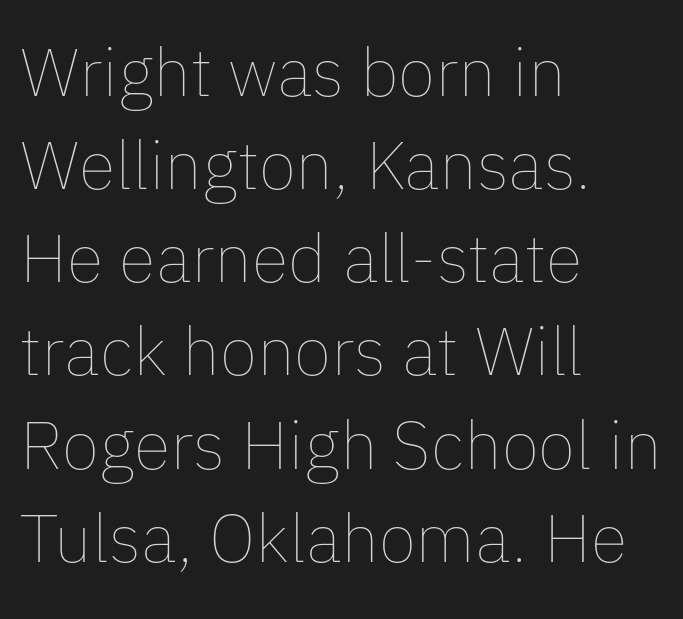
Letters have the restrained weight of plain body copy at most. The designer left line spacing at the default. The rendering uses natural spacing where letterforms have individual widths. Here the glyphs are tracked normally, forming tight word shapes.
